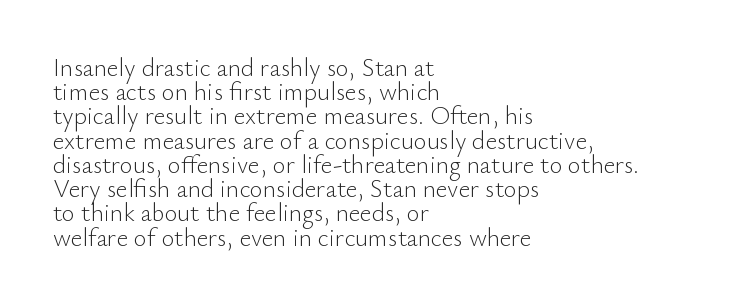
{"italic": "no", "bold": "no", "underline": "no", "align": "left", "line_spacing": "tight", "line_spacing_ratio": 0.97, "letter_spacing": "normal", "letter_spacing_em": 0.0, "glyph_px": 25}
